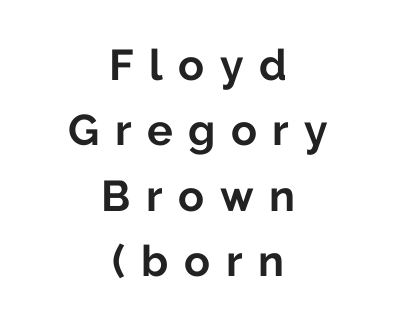
Think of a printed novel: that variable character pitch is what you see here. The lettering stays uniformly vertical, giving the passage a roman look. Typeset on center — no edge is straight. How would I describe the line gaps? Plain and ordinary.
